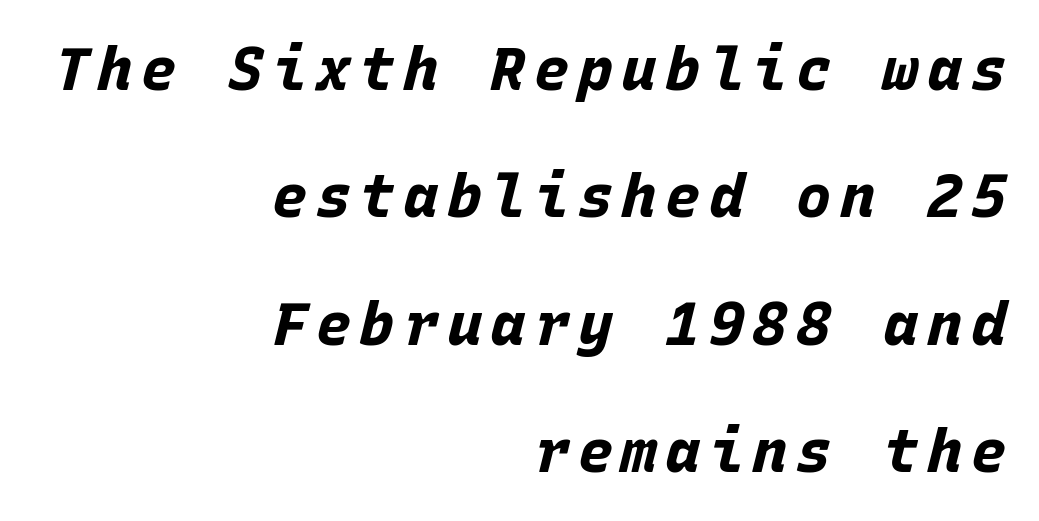
Underline: absent. Is the type bold? Yes — the strokes are clearly thick and heavy. The passage shown stacks its lines with a broad gap. The setting favours the right margin, as signatures and pull-quotes sometimes do. Note the uniform advance width — an 'i' takes as much space as an 'm'.
